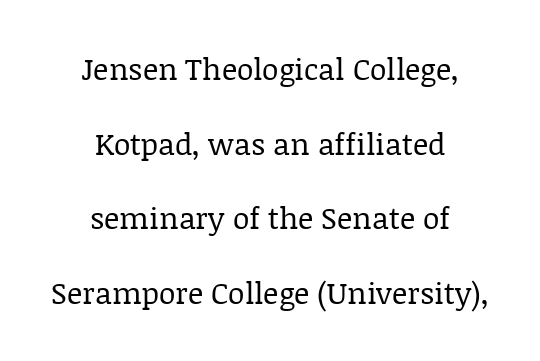
{"serif": "yes", "italic": "no", "bold": "no", "weight": "regular", "width": "normal", "stroke_contrast": "low", "x_height": "large", "monospaced": "no", "underline": "no", "align": "center", "line_spacing": "loose", "line_spacing_ratio": 2.49, "letter_spacing": "normal", "letter_spacing_em": 0.0, "glyph_px": 30}
